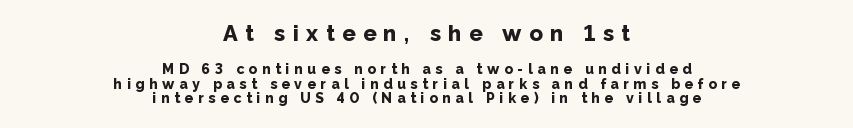
{"italic": "no", "bold": "yes", "underline": "no", "align": "center", "line_spacing": "tight", "line_spacing_ratio": 1.03, "letter_spacing": "wide", "letter_spacing_em": 0.34, "larger_block": "first", "size_ratio": 1.57, "glyph_px": 22}
